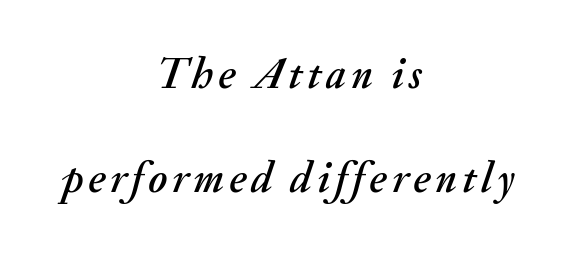
The image shows 43 px text type, italic (leaning right); set centered, loose line spacing (2.42x), not underlined; medium stroke contrast and a small x-height.
